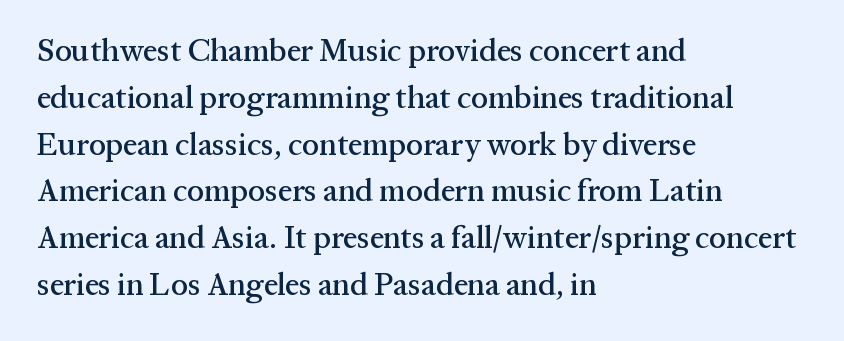
A typesetter would label this face a serif. Posture: straight, roman, zero tilt. This sample has the flowing, uneven cadence of proportional lettering. The passage is arranged the way most books set body copy — flush left. The baseline area is clear. This rendering leaves character spacing at its baseline value.
